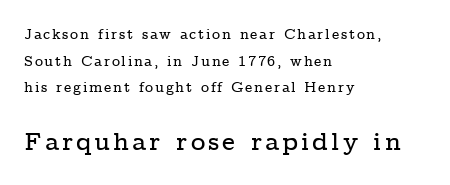
Q: Is the text italic (slanted)? A: No, it is upright.
Q: Is the text underlined? A: No.
Q: How is the paragraph aligned? A: Left-aligned.
Q: Is the spacing between lines tight, normal or loose? A: Loose.
Q: Which block of text is set in a larger size, the first (top) or the second (bottom)? A: The second (bottom) one.
